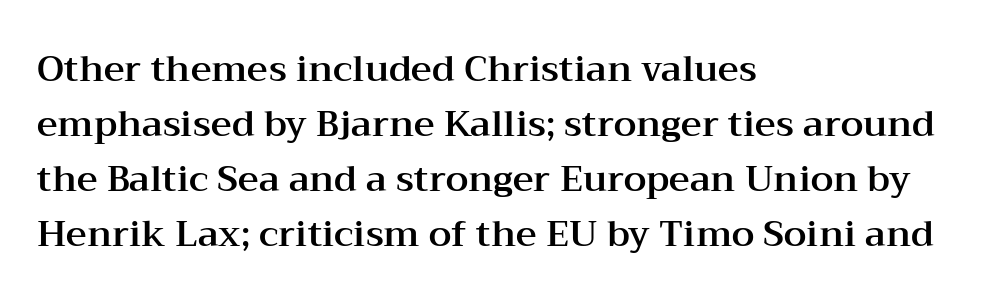
{"serif": "yes", "italic": "no", "width": "wide", "stroke_contrast": "medium", "x_height": "medium", "monospaced": "no", "underline": "no", "align": "left", "line_spacing": "normal", "line_spacing_ratio": 1.53, "letter_spacing": "normal", "letter_spacing_em": 0.0, "glyph_px": 36}
